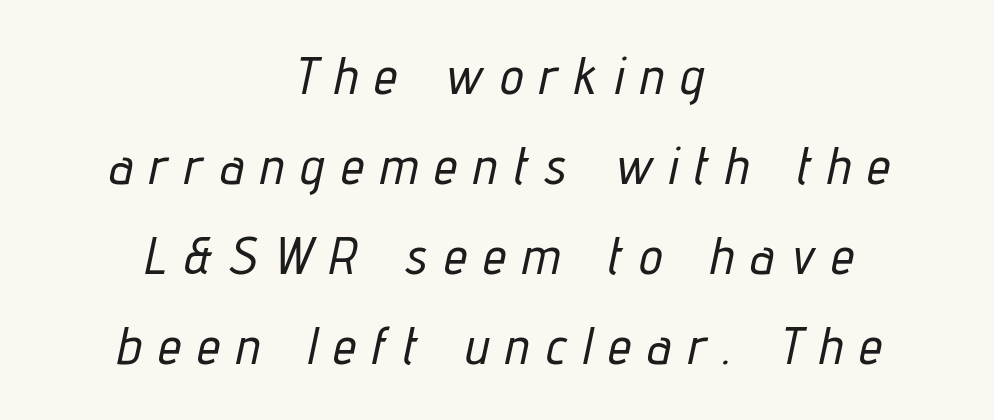
The image shows 52 px condensed type, italic (leaning right); set centered, line spacing 1.73x, unusually wide letter spacing (+0.33 em), not underlined; low stroke contrast and a medium x-height.
